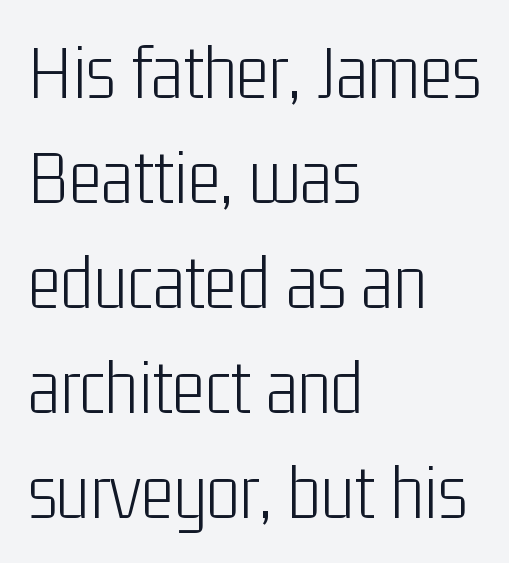
Posture: vertical. Vertically, the passage feels balanced, rows spaced as you'd expect. Nobody touched the tracking dial on this one. Caption: multi-line text, flush left, ragged right. The typesetting does not lean heavy: it is not bold. The type family on display is of the sans-serif kind.
